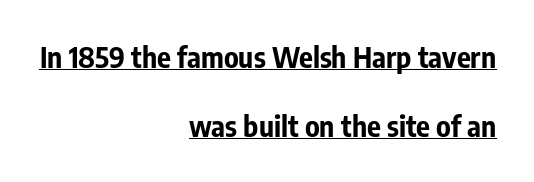
The rendering keeps characters at their native spacing. Compared with an ordinary text face, these strokes are far heavier — a full bold. When letters stand straight like this, we call the style roman or upright. Stroke terminals: plain, sans-serif.
